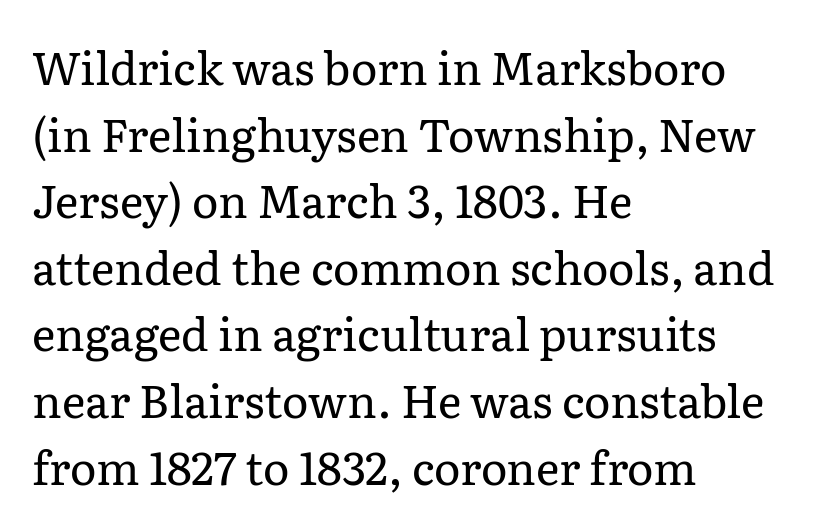
{"serif": "yes", "italic": "no", "bold": "no", "weight": "regular", "width": "normal", "stroke_contrast": "low", "x_height": "medium", "monospaced": "no", "underline": "no", "align": "left", "line_spacing": "normal", "line_spacing_ratio": 1.48, "letter_spacing": "normal", "letter_spacing_em": 0.0, "glyph_px": 45}
